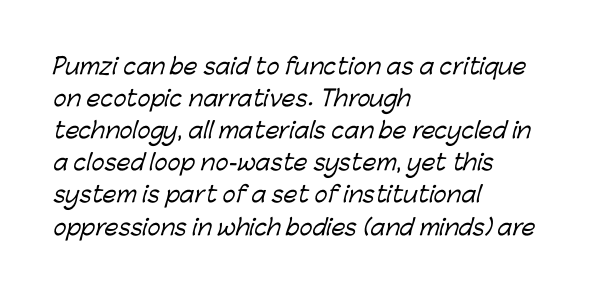
The image shows 22 px text type; set left-aligned, normal line spacing (1.46x), normal letter spacing, not underlined.
